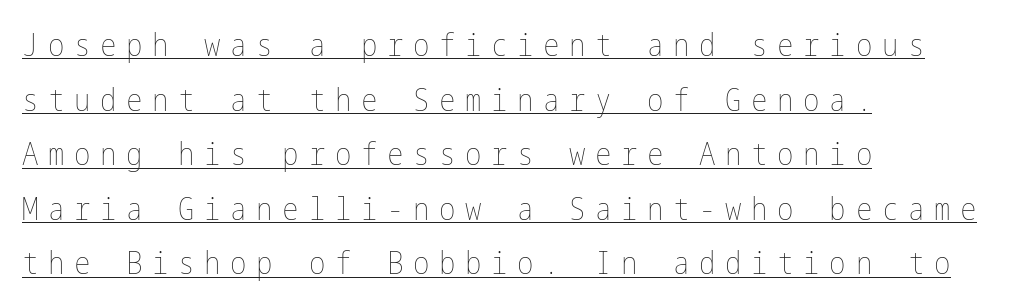
The image shows 31 px thin, condensed type, upright; set left-aligned, line spacing 1.76x, unusually wide letter spacing (+0.31 em), underlined; low stroke contrast and a medium x-height.
